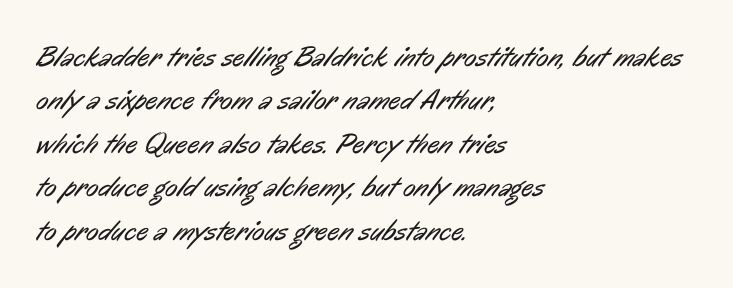
The image shows 29 px regular-weight, condensed sans-serif type; set left-aligned, normal line spacing (1.5x), normal letter spacing, not underlined; low stroke contrast and a medium x-height.
